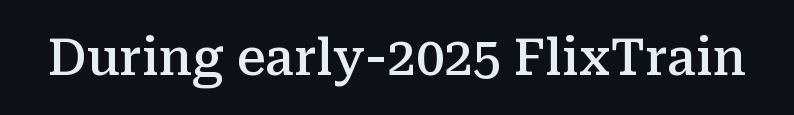
The tracking reads as untouched default to a designer's eye. The face used here is proportionally spaced, like ordinary book or web type. Nope, not italic — everything's standing straight. Nobody drew a line under any word here.
